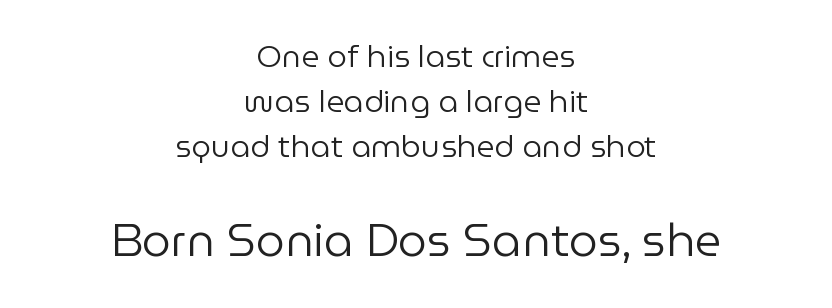
Q: Is the text bold? A: No.
Q: Is the text italic (slanted)? A: No, it is upright.
Q: Is the typeface a serif or a sans-serif typeface? A: Sans-serif.
Q: Is the text underlined? A: No.
Q: How is the paragraph aligned? A: Centered.
Q: Is the spacing between letters normal or unusually wide? A: Normal.
Q: Is the spacing between lines tight, normal or loose? A: Normal.
Q: Which block of text is set in a larger size, the first (top) or the second (bottom)? A: The second (bottom) one.
Q: Width (condensed, normal, or wide)? A: Normal.
Q: Stroke contrast? A: Low.
Q: x-height? A: Medium.
Q: Monospaced? A: No.
